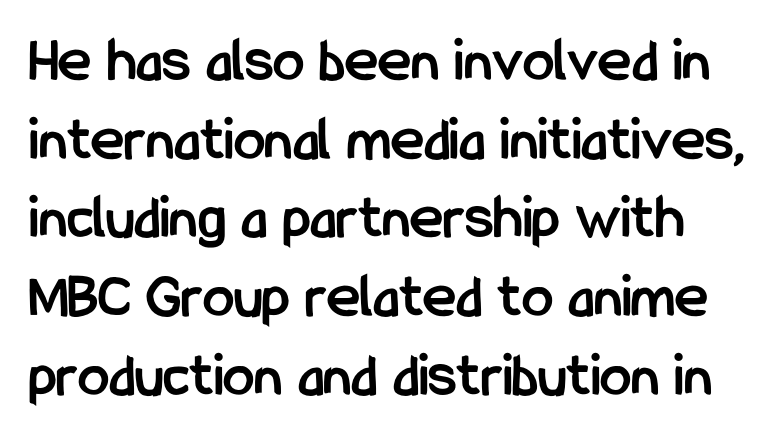
You could not count columns in this text — the font is proportionally spaced. Nope, no serifs anywhere on these letters. Quick note: interline space is typical. This rendering features lettering with no underline. Look at the stroke-to-counter ratio: heavy, a bold. Between one letter and the next there's only the usual sliver of space.
